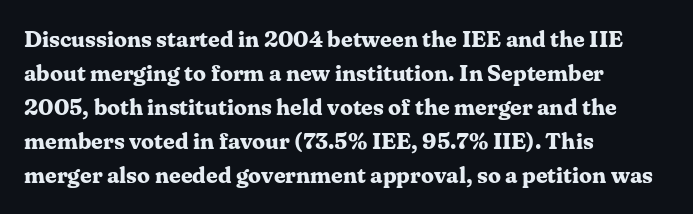
Q: Is the text bold? A: Yes.
Q: Is the text italic (slanted)? A: No, it is upright.
Q: Is the text underlined? A: No.
Q: How is the paragraph aligned? A: Left-aligned.
Q: Is the spacing between letters normal or unusually wide? A: Normal.
Q: Is the spacing between lines tight, normal or loose? A: Normal.
